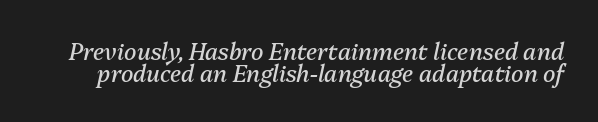
A clean baseline with only descenders dipping below it. The passage shown stacks its lines with hardly any gap. The letters look calm and open, with moderate or lighter stems. Posture: slanted.
